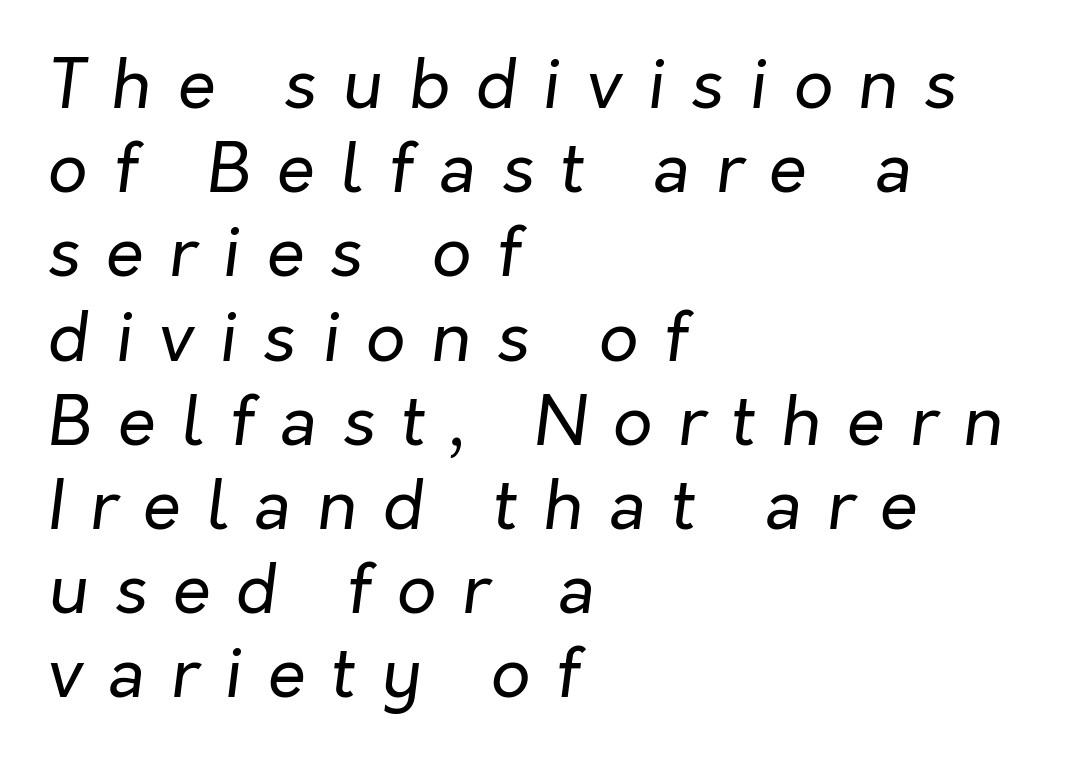
The image shows 69 px regular-weight type, italic (leaning right); set left-aligned, line spacing 1.22x, unusually wide letter spacing (+0.37 em), not underlined; low stroke contrast and a medium x-height.
